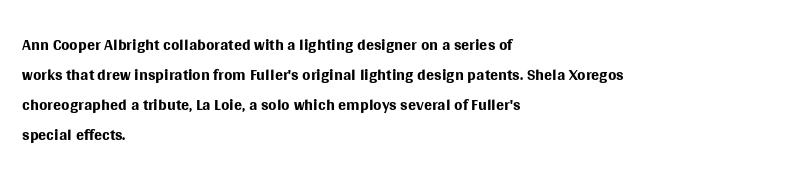
{"italic": "no", "bold": "no", "underline": "no", "align": "left", "line_spacing": "normal", "line_spacing_ratio": 1.25, "letter_spacing": "normal", "letter_spacing_em": 0.0, "glyph_px": 24}
